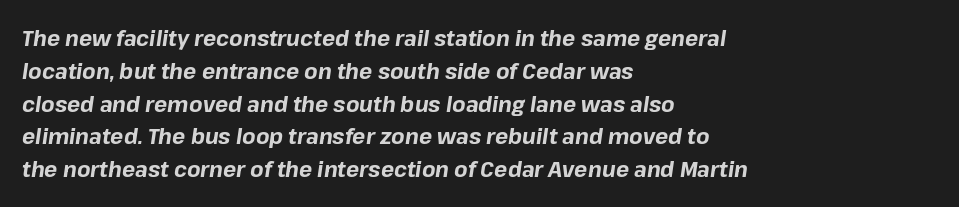
Q: Is the text bold? A: Yes.
Q: Is the text italic (slanted)? A: Yes, it leans right by about 8 degrees.
Q: Is the text underlined? A: No.
Q: How is the paragraph aligned? A: Left-aligned.
Q: Is the spacing between letters normal or unusually wide? A: Normal.
Q: Is the spacing between lines tight, normal or loose? A: Normal.
